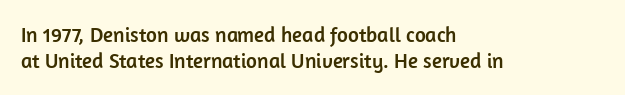
Q: Is the text italic (slanted)? A: No, it is upright.
Q: Is the text underlined? A: No.
Q: How is the paragraph aligned? A: Left-aligned.
Q: Is the spacing between letters normal or unusually wide? A: Normal.
